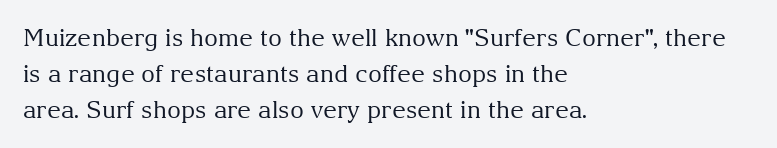
The image shows 24 px text type, upright; set left-aligned, normal line spacing (1.51x), normal letter spacing, not underlined.
